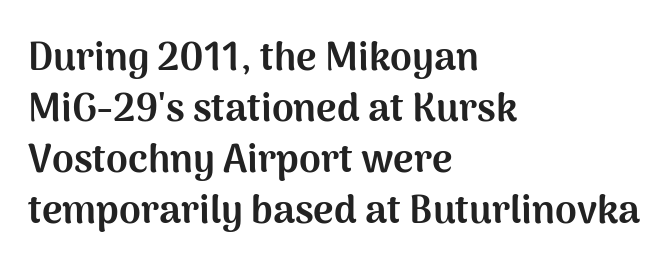
Line beginnings align vertically; line endings do not. Heavy-handed strokes throughout: this text is bold. Baseline-to-baseline distance is the conventional proportion of letter height. A typesetter would call this proportional, since set widths differ per character. Tracking here is standard; glyphs follow each other at the usual distance.
